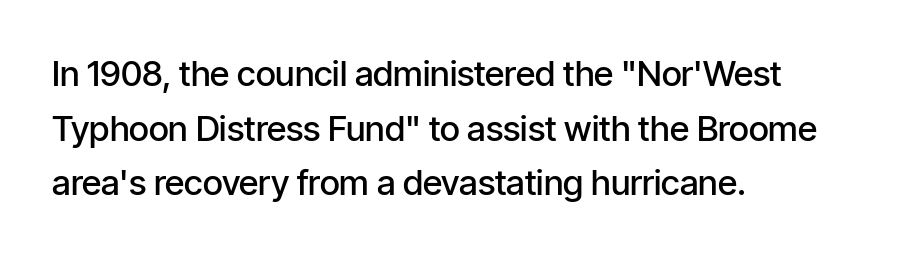
Q: Is the text bold? A: Semi-bold.
Q: Is the text italic (slanted)? A: No, it is upright.
Q: Is the typeface a serif or a sans-serif typeface? A: Sans-serif.
Q: Is the text underlined? A: No.
Q: How is the paragraph aligned? A: Left-aligned.
Q: Is the spacing between letters normal or unusually wide? A: Normal.
Q: Is the spacing between lines tight, normal or loose? A: Normal.
Q: Width (condensed, normal, or wide)? A: Condensed.
Q: Stroke contrast? A: Low.
Q: x-height? A: Medium.
Q: Monospaced? A: No.
